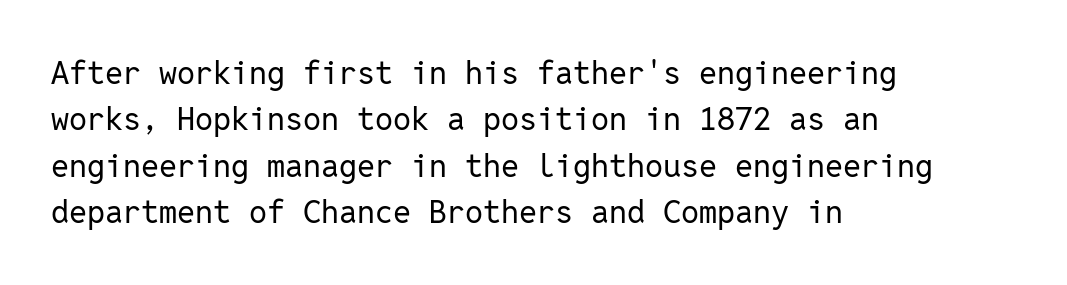
Q: Is the text bold? A: No.
Q: Is the text italic (slanted)? A: No, it is upright.
Q: Is the typeface a serif or a sans-serif typeface? A: Sans-serif.
Q: Is the text underlined? A: No.
Q: How is the paragraph aligned? A: Left-aligned.
Q: Is the spacing between letters normal or unusually wide? A: Normal.
Q: Is the spacing between lines tight, normal or loose? A: Normal.
Q: Width (condensed, normal, or wide)? A: Normal.
Q: Stroke contrast? A: Low.
Q: x-height? A: Medium.
Q: Monospaced? A: Yes.
